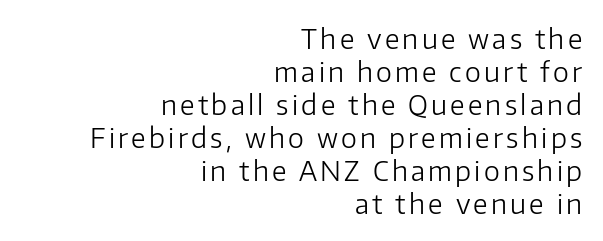
{"italic": "no", "bold": "no", "underline": "no", "align": "right", "line_spacing_ratio": 1.22, "glyph_px": 27}
